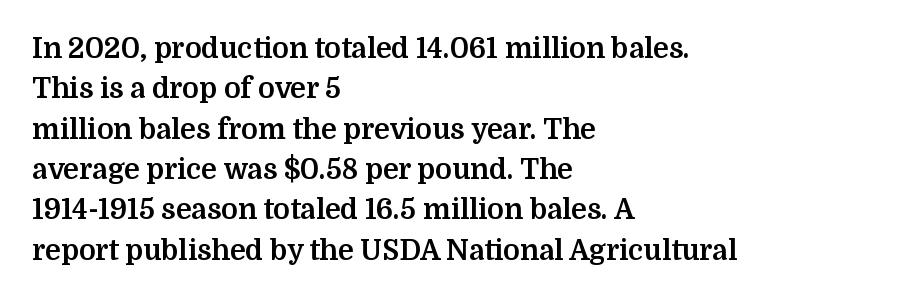
Regarding leading, the lines here are spaced in the standard way. Letters rest on an invisible, unmarked baseline. The glyphs in this specimen are seriffed. You can tell it's not italic because the verticals are truly vertical.
